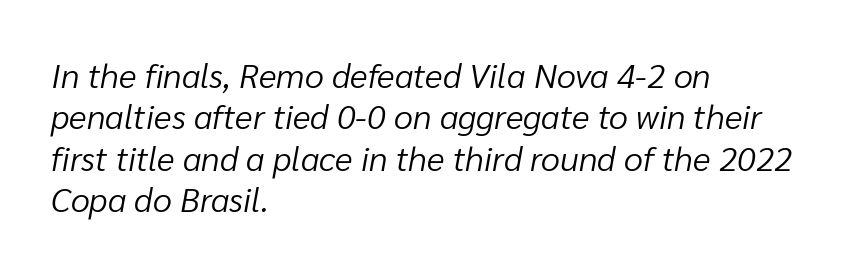
Check under the words: just untouched page. The typesetting does not lean heavy: it is not bold. This sample is left-justified, so line endings fall wherever the words run out. The face used here has a pronounced slope to its letters. Letter spacing: default.
